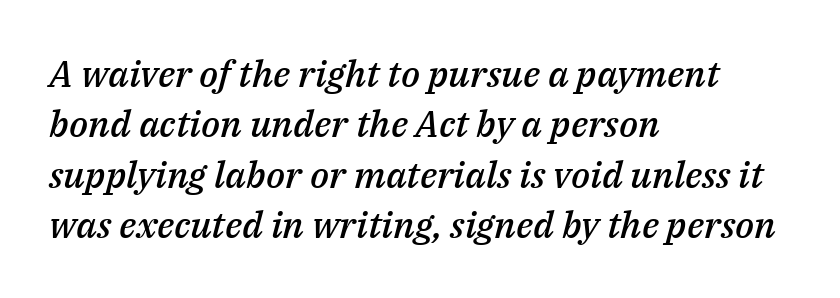
The image shows 37 px semibold type, italic (leaning right); set left-aligned, normal line spacing (1.36x), normal letter spacing, not underlined; medium stroke contrast and a medium x-height.
